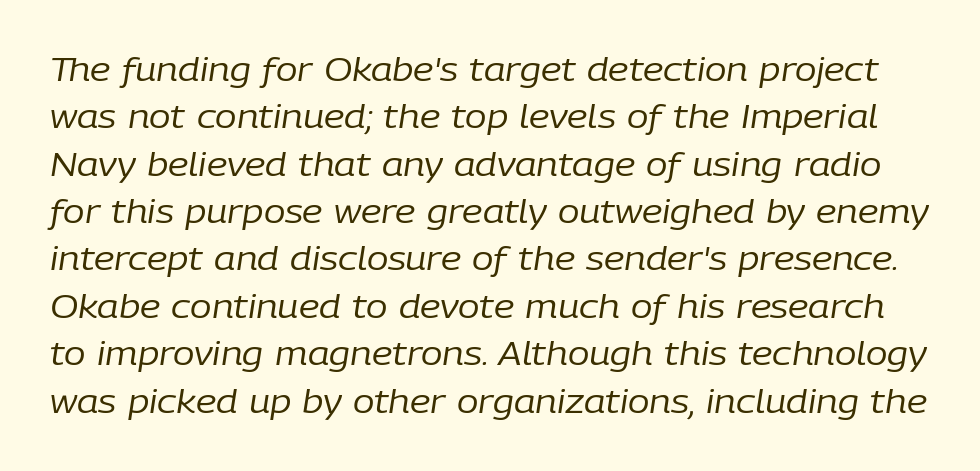
The image shows 32 px regular-weight type, italic (leaning right); set normal line spacing (1.48x), normal letter spacing, not underlined; low stroke contrast and a medium x-height.
